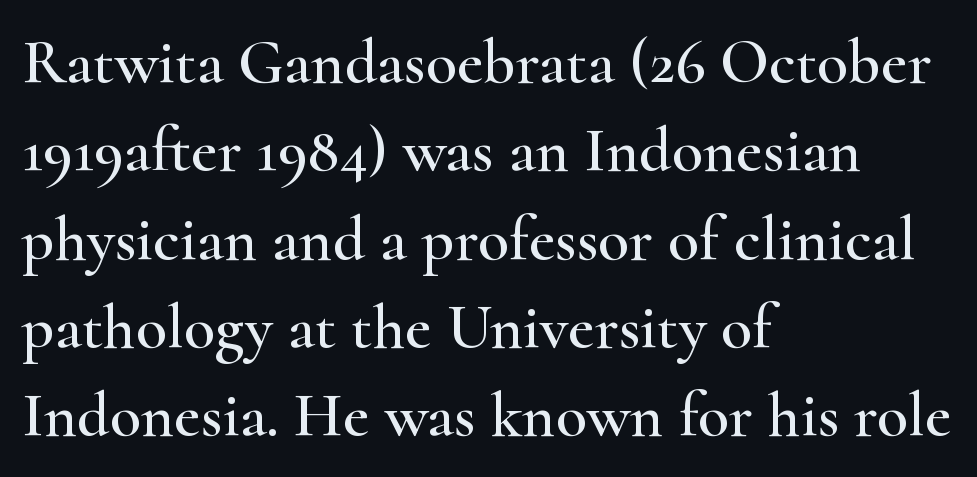
Q: Is the text italic (slanted)? A: No, it is upright.
Q: Is the typeface a serif or a sans-serif typeface? A: Serif.
Q: Is the text underlined? A: No.
Q: How is the paragraph aligned? A: Left-aligned.
Q: Is the spacing between letters normal or unusually wide? A: Normal.
Q: Is the spacing between lines tight, normal or loose? A: Normal.
Q: Width (condensed, normal, or wide)? A: Wide.
Q: Stroke contrast? A: High.
Q: x-height? A: Small.
Q: Monospaced? A: No.
